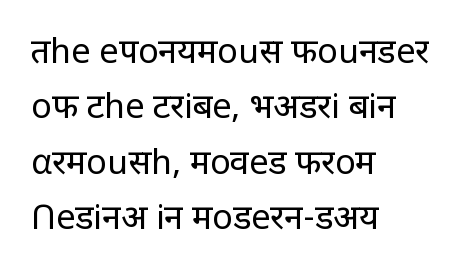
Classification — sans serif. Alignment: flush left. Is the stroke heavy? The answer is a plain regular-or-lighter. Underline: absent. Posture: vertical. Characters follow at the spacing the type designer built in.
